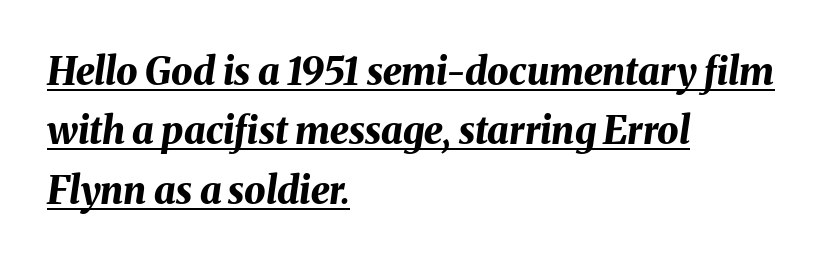
{"italic": "yes", "lean": "right", "slant_degrees": 8, "bold": "yes", "weight": "bold", "width": "normal", "stroke_contrast": "medium", "x_height": "medium", "monospaced": "no", "underline": "yes", "align": "left", "line_spacing": "normal", "line_spacing_ratio": 1.56, "letter_spacing": "normal", "letter_spacing_em": 0.0, "glyph_px": 38}
